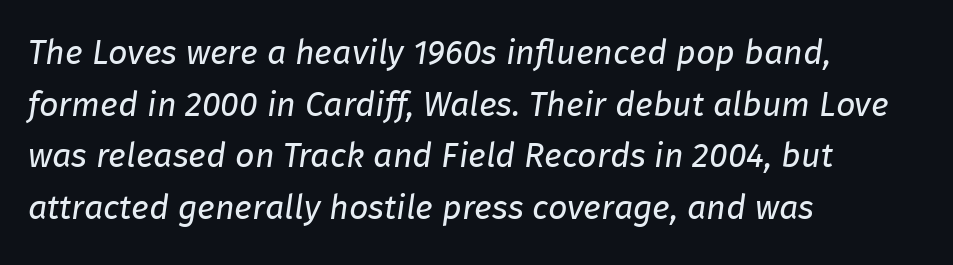
The image shows 34 px regular-weight type, italic (leaning right); set left-aligned, normal line spacing (1.52x), normal letter spacing, not underlined; low stroke contrast and a medium x-height.
